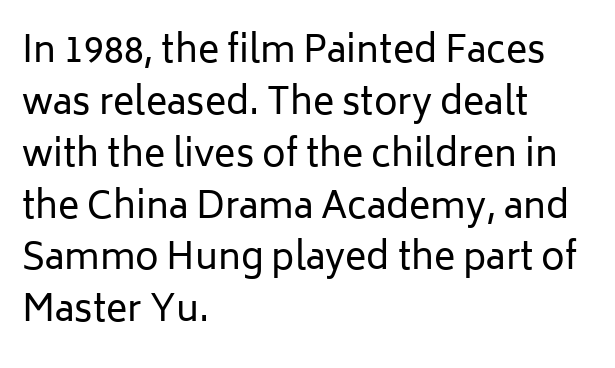
The image shows 36 px regular-weight sans-serif type, upright; set left-aligned, normal line spacing (1.44x), normal letter spacing, not underlined; low stroke contrast and a medium x-height.
